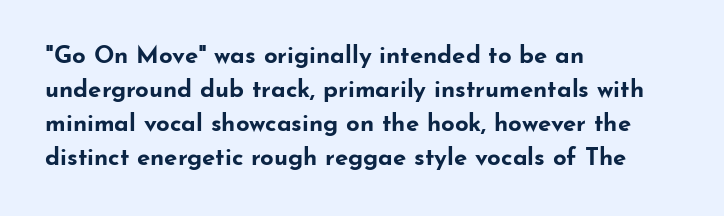
Q: Is the text bold? A: Yes.
Q: Is the text italic (slanted)? A: No, it is upright.
Q: Is the text underlined? A: No.
Q: How is the paragraph aligned? A: Left-aligned.
Q: Is the spacing between letters normal or unusually wide? A: Normal.
Q: Is the spacing between lines tight, normal or loose? A: Normal.
